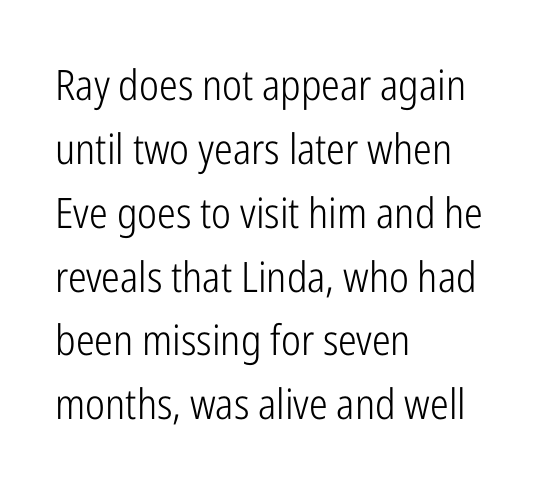
The image shows 42 px light, condensed sans-serif type, upright; set left-aligned, normal line spacing (1.52x), normal letter spacing, not underlined; low stroke contrast and a medium x-height.
